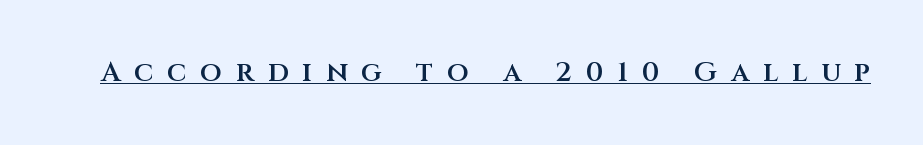
Q: Is the text bold? A: Semi-bold.
Q: Is the text italic (slanted)? A: No, it is upright.
Q: Is the typeface a serif or a sans-serif typeface? A: Sans-serif.
Q: Is the text underlined? A: Yes.
Q: Is the spacing between letters normal or unusually wide? A: Unusually wide.
Q: Width (condensed, normal, or wide)? A: Normal.
Q: Stroke contrast? A: Medium.
Q: x-height? A: Large.
Q: Monospaced? A: No.
